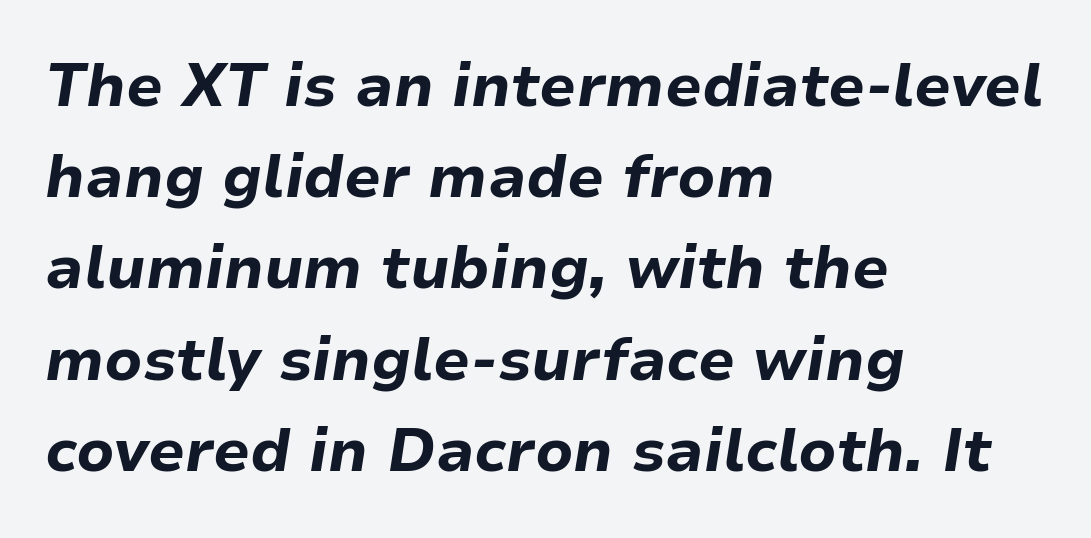
Q: Is the text bold? A: Yes.
Q: Is the text italic (slanted)? A: Yes, it leans right by about 9 degrees.
Q: Is the text underlined? A: No.
Q: How is the paragraph aligned? A: Left-aligned.
Q: Is the spacing between letters normal or unusually wide? A: Normal.
Q: Is the spacing between lines tight, normal or loose? A: Normal.
Q: Width (condensed, normal, or wide)? A: Normal.
Q: Stroke contrast? A: Low.
Q: x-height? A: Medium.
Q: Monospaced? A: No.
